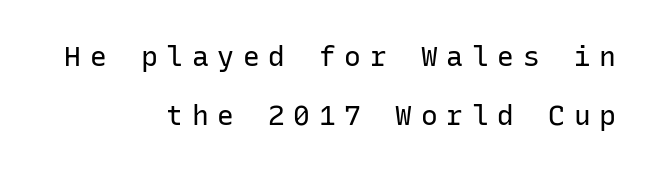
Q: Is the text bold? A: No.
Q: Is the text italic (slanted)? A: No, it is upright.
Q: Is the typeface a serif or a sans-serif typeface? A: Sans-serif.
Q: Is the text underlined? A: No.
Q: How is the paragraph aligned? A: Right-aligned.
Q: Is the spacing between letters normal or unusually wide? A: Unusually wide.
Q: Is the spacing between lines tight, normal or loose? A: Loose.
Q: Width (condensed, normal, or wide)? A: Normal.
Q: Stroke contrast? A: Low.
Q: x-height? A: Medium.
Q: Monospaced? A: Yes.
